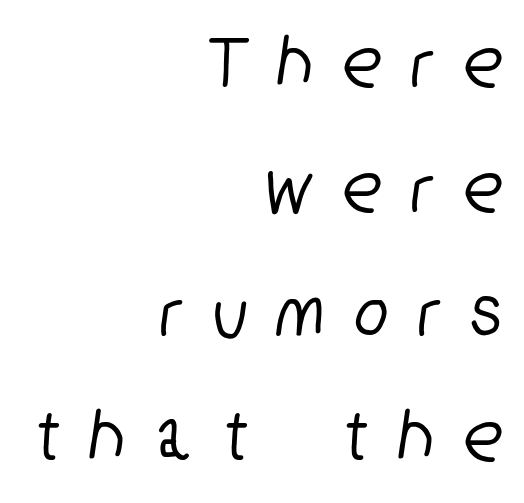
The letters advance in unequal steps, a hallmark of proportional type. The paragraph shown leans on its right margin. The letters are spread apart with noticeably loose tracking. The rendering shows plain stroke endings on the letterforms — a sans-serif design. The strip under each line holds only bare page. A typesetter would call this leading conventional body-copy spacing.
